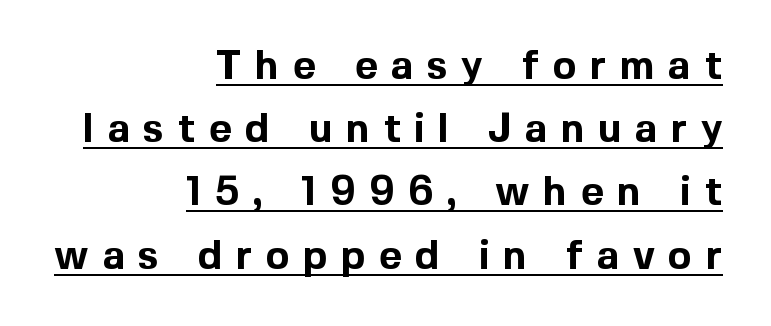
{"serif": "no", "italic": "no", "bold": "yes", "weight": "bold", "width": "normal", "x_height": "medium", "monospaced": "no", "underline": "yes", "align": "right", "line_spacing": "normal", "line_spacing_ratio": 1.58, "letter_spacing": "wide", "letter_spacing_em": 0.34, "glyph_px": 40}
